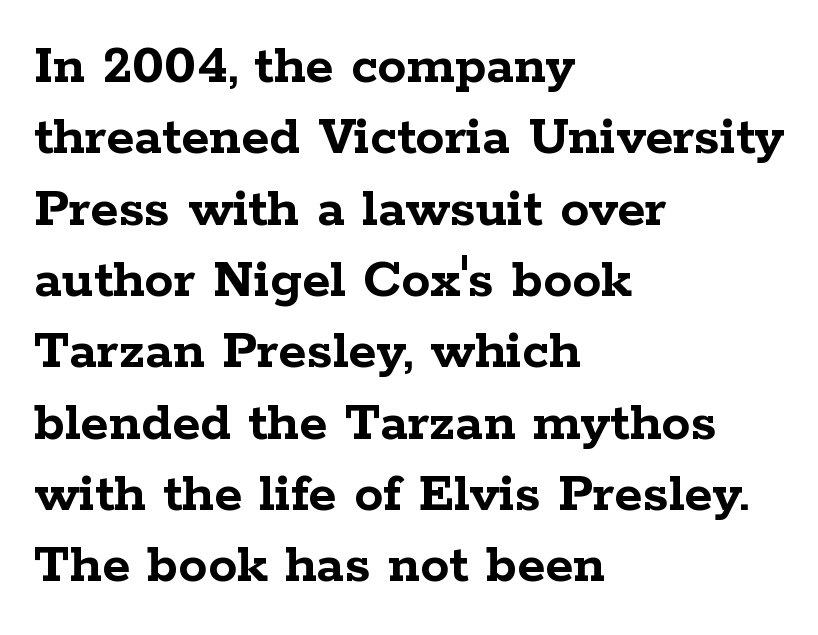
The image shows 58 px semibold, wide serif type, upright; set left-aligned, line spacing 1.23x, normal letter spacing, not underlined; low stroke contrast and a medium x-height.
